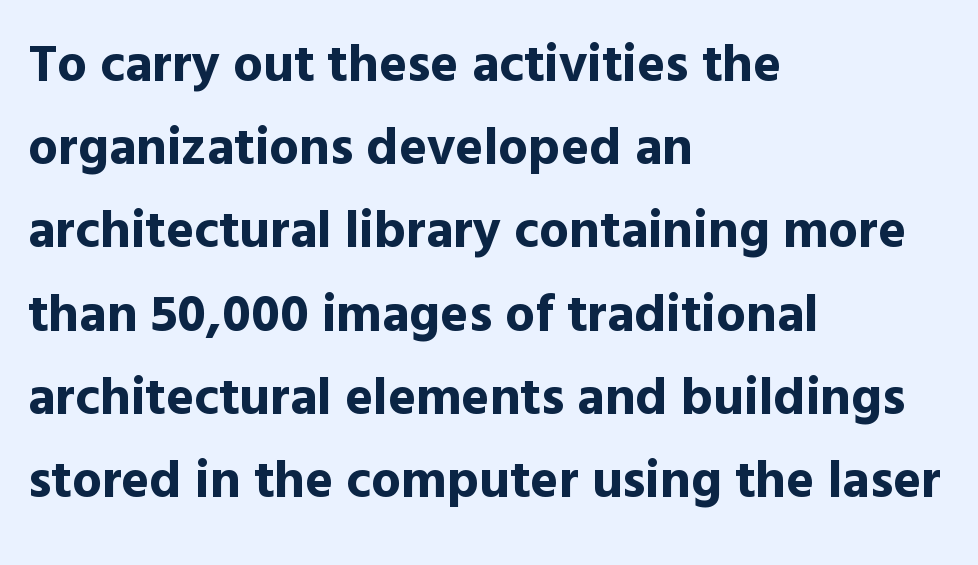
{"serif": "no", "italic": "no", "bold": "yes", "weight": "bold", "width": "normal", "x_height": "medium", "monospaced": "no", "underline": "no", "align": "left", "line_spacing": "normal", "line_spacing_ratio": 1.57, "letter_spacing": "normal", "letter_spacing_em": 0.0, "glyph_px": 53}
